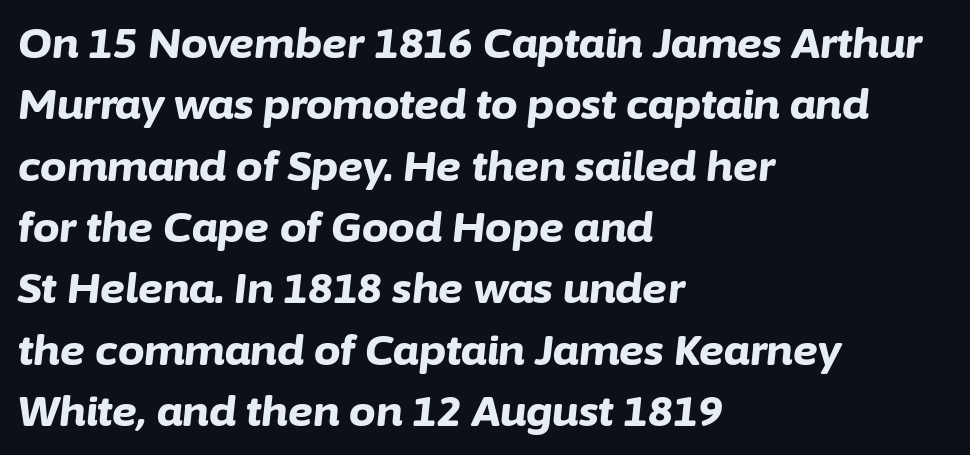
Q: Is the text bold? A: Yes.
Q: Is the text italic (slanted)? A: Yes, it leans right by about 6 degrees.
Q: Is the text underlined? A: No.
Q: How is the paragraph aligned? A: Left-aligned.
Q: Is the spacing between letters normal or unusually wide? A: Normal.
Q: Is the spacing between lines tight, normal or loose? A: Normal.
Q: Width (condensed, normal, or wide)? A: Normal.
Q: Stroke contrast? A: Low.
Q: x-height? A: Medium.
Q: Monospaced? A: No.
